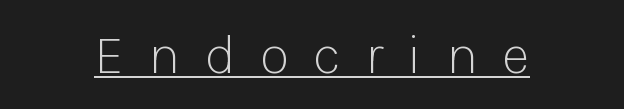
The image shows 55 px light sans-serif type, upright; set unusually wide letter spacing (+0.44 em), underlined; low stroke contrast and a medium x-height.
